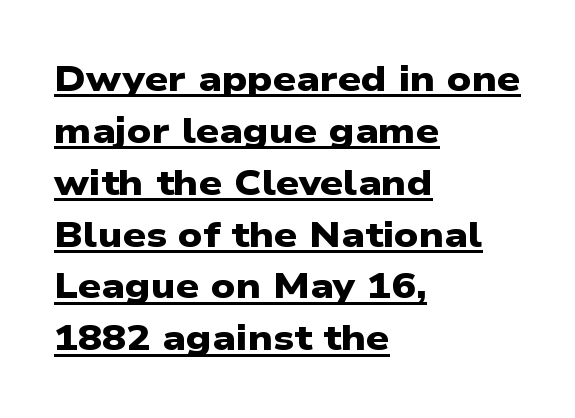
The image shows 36 px heavy, wide sans-serif type; set left-aligned, normal line spacing (1.44x), normal letter spacing, underlined; low stroke contrast and a medium x-height.
